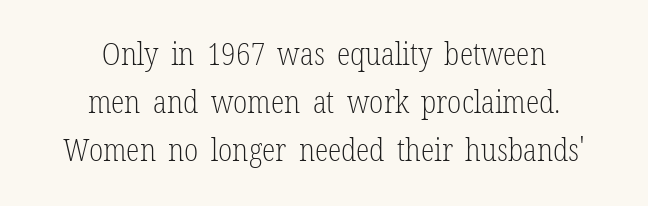
Q: Is the text bold? A: No.
Q: Is the text italic (slanted)? A: No, it is upright.
Q: Is the typeface a serif or a sans-serif typeface? A: Serif.
Q: Is the text underlined? A: No.
Q: How is the paragraph aligned? A: Centered.
Q: Is the spacing between letters normal or unusually wide? A: Normal.
Q: Is the spacing between lines tight, normal or loose? A: Normal.
Q: Width (condensed, normal, or wide)? A: Condensed.
Q: Stroke contrast? A: Low.
Q: x-height? A: Medium.
Q: Monospaced? A: No.
